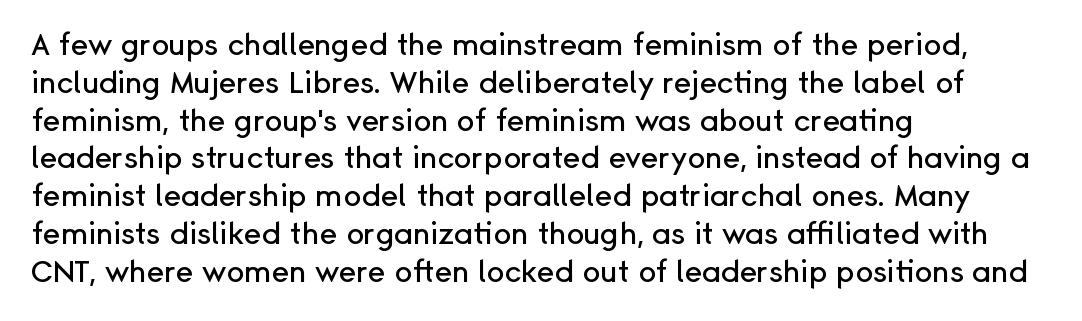
This sample has the flowing, uneven cadence of proportional lettering. Is there much room between lines? A standard amount, neither cramped nor airy. Nope, not italic — everything's standing straight. Type without underlining. Does the type have serifs? No, each stem ends abruptly.
